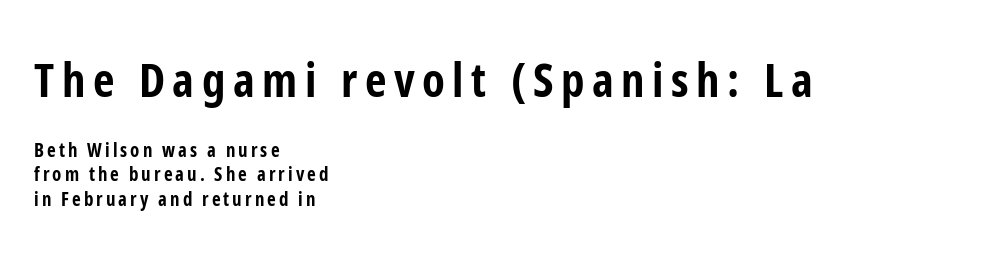
The image shows 47 px bold, condensed sans-serif type, upright; set left-aligned, normal line spacing (1.27x), not underlined; the first (top) block is 2.47x larger; low stroke contrast and a medium x-height.
